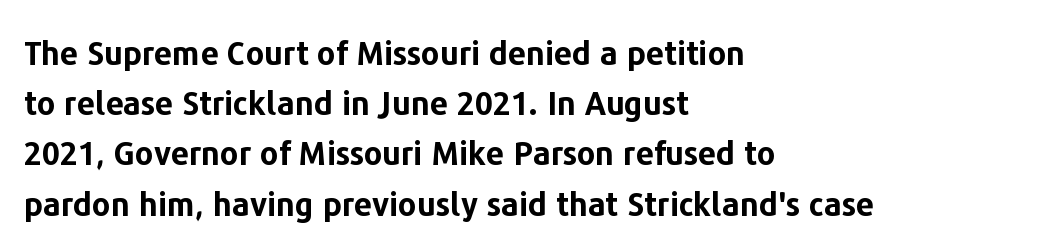
The image shows 32 px bold sans-serif type, upright; set left-aligned, normal line spacing (1.57x), normal letter spacing, not underlined; low stroke contrast and a medium x-height.
